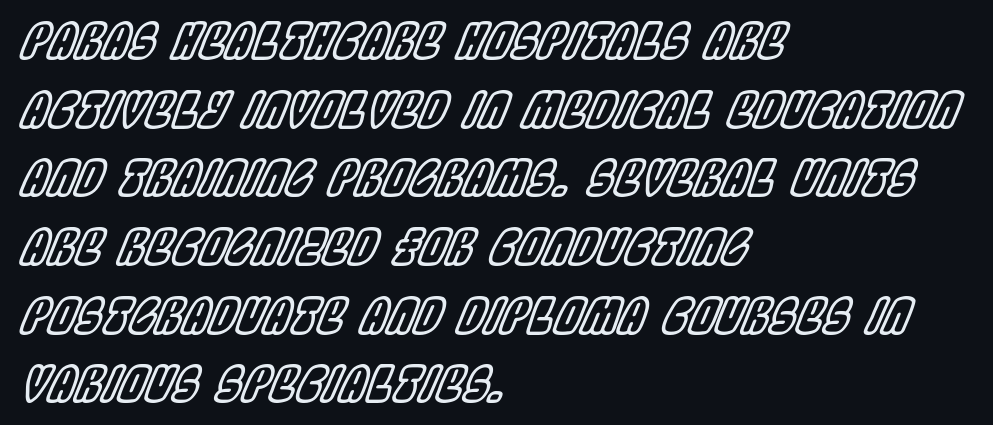
The image shows 48 px condensed type, italic (leaning right); set left-aligned, normal line spacing (1.43x), normal letter spacing, not underlined; a large x-height.
